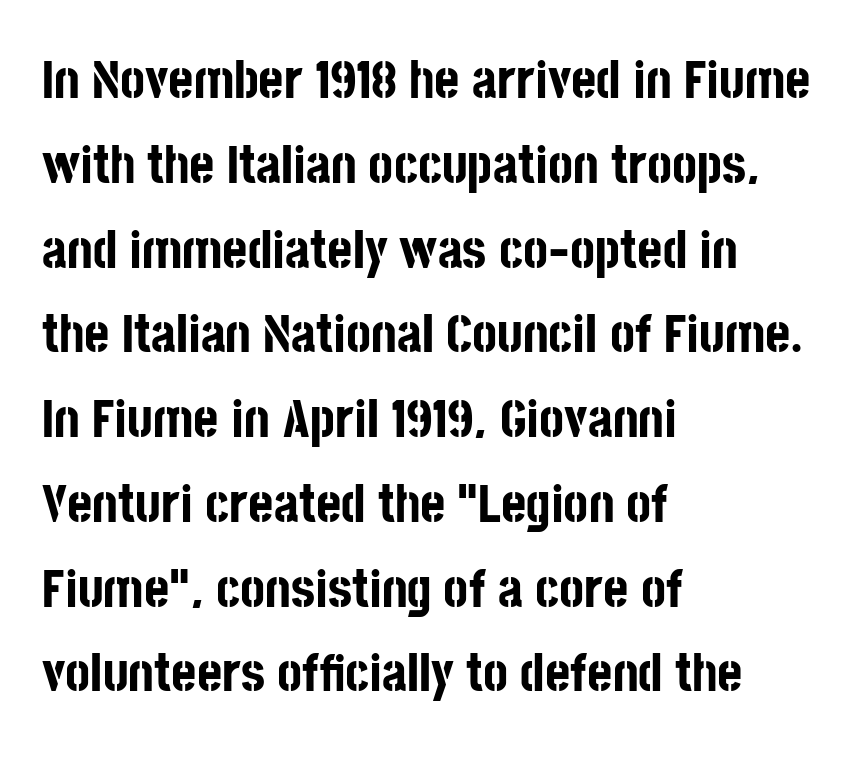
The image shows 54 px bold, condensed sans-serif type, upright; set left-aligned, normal line spacing (1.57x), normal letter spacing, not underlined; low stroke contrast and a large x-height.
